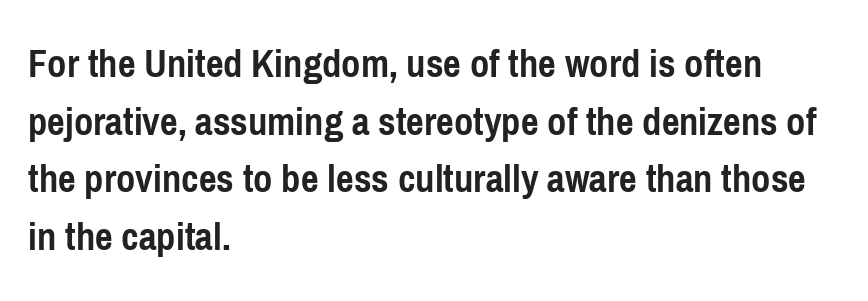
The image shows 42 px semibold, condensed sans-serif type, upright; set left-aligned, normal line spacing (1.37x), normal letter spacing, not underlined; low stroke contrast and a medium x-height.
